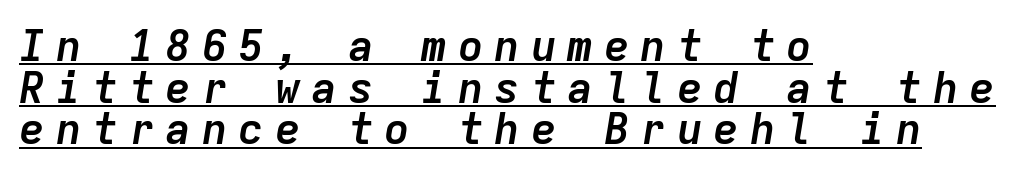
The image shows 43 px semibold type, italic (leaning right), monospaced; set left-aligned, tight line spacing (0.97x), unusually wide letter spacing (+0.25 em), underlined; low stroke contrast and a medium x-height.
